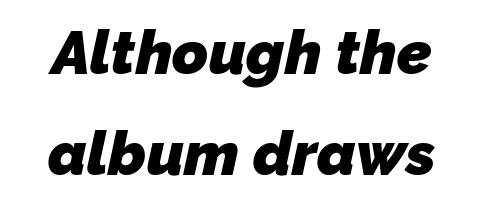
{"serif": "no", "bold": "yes", "weight": "heavy", "width": "normal", "stroke_contrast": "low", "x_height": "medium", "monospaced": "no", "underline": "no", "line_spacing": "normal", "line_spacing_ratio": 1.66, "letter_spacing": "normal", "letter_spacing_em": 0.0, "glyph_px": 61}
